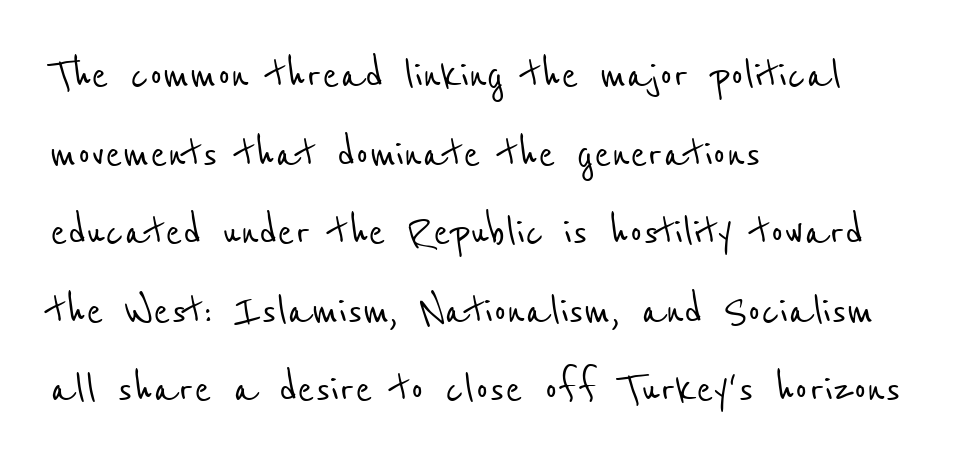
Q: Is the typeface a serif or a sans-serif typeface? A: Sans-serif.
Q: Is the text underlined? A: No.
Q: How is the paragraph aligned? A: Left-aligned.
Q: Is the spacing between letters normal or unusually wide? A: Normal.
Q: Is the spacing between lines tight, normal or loose? A: Normal.
Q: Width (condensed, normal, or wide)? A: Condensed.
Q: Stroke contrast? A: Low.
Q: x-height? A: Medium.
Q: Monospaced? A: No.
